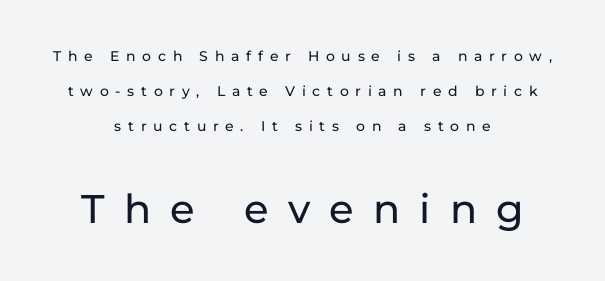
The image shows 40 px sans-serif type, upright; set centered, loose line spacing (2.49x), unusually wide letter spacing (+0.48 em), not underlined; the second (bottom) block is 2.86x larger; low stroke contrast and a medium x-height.
